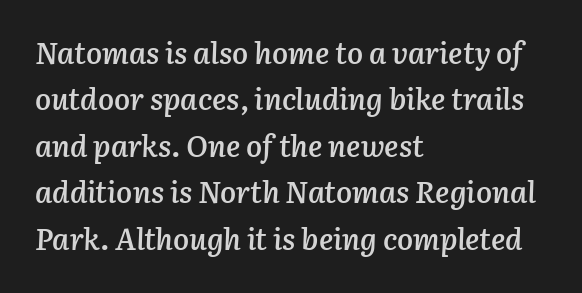
The image shows 30 px semibold type, italic (leaning right); set left-aligned, normal line spacing (1.55x), normal letter spacing, not underlined; low stroke contrast and a medium x-height.
